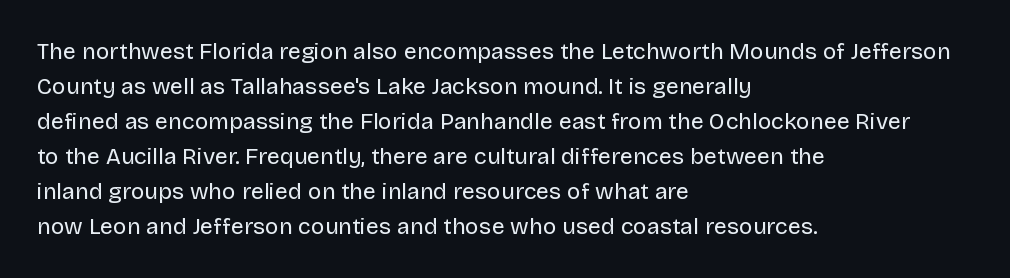
{"italic": "no", "bold": "no", "underline": "no", "align": "left", "line_spacing": "normal", "line_spacing_ratio": 1.52, "letter_spacing": "normal", "letter_spacing_em": 0.0, "glyph_px": 23}
